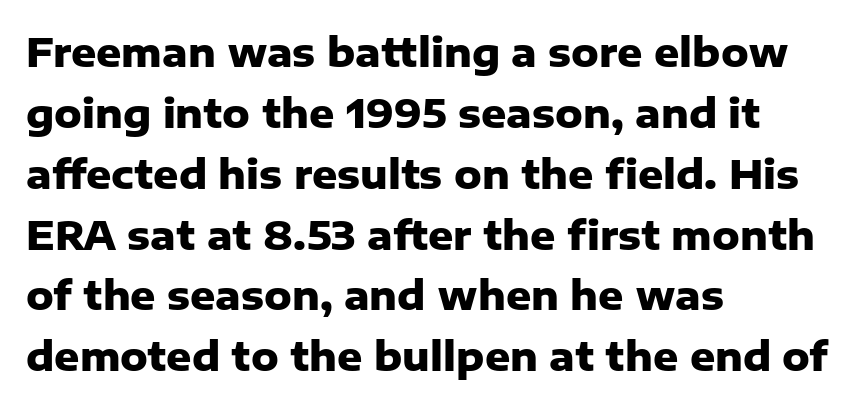
Q: Is the text bold? A: Yes.
Q: Is the text italic (slanted)? A: No, it is upright.
Q: Is the typeface a serif or a sans-serif typeface? A: Sans-serif.
Q: Is the text underlined? A: No.
Q: How is the paragraph aligned? A: Left-aligned.
Q: Is the spacing between letters normal or unusually wide? A: Normal.
Q: Is the spacing between lines tight, normal or loose? A: Normal.
Q: Width (condensed, normal, or wide)? A: Normal.
Q: Stroke contrast? A: Low.
Q: x-height? A: Medium.
Q: Monospaced? A: No.
